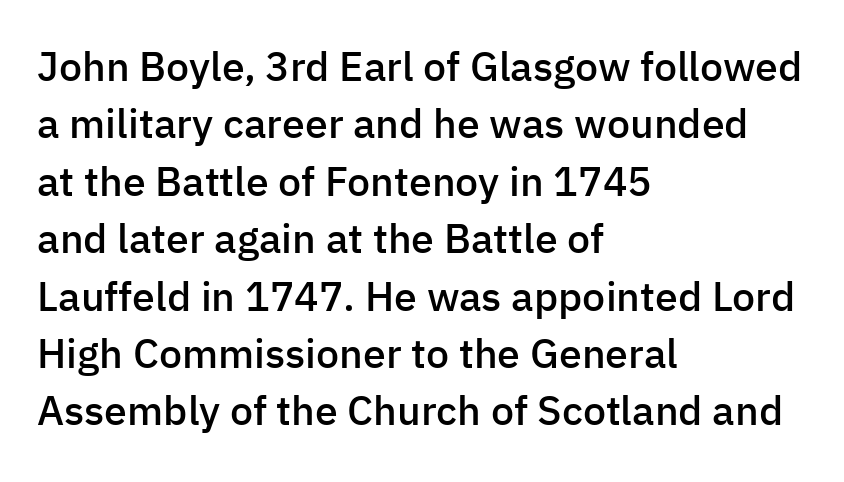
Q: Is the text bold? A: Semi-bold.
Q: Is the text italic (slanted)? A: No, it is upright.
Q: Is the typeface a serif or a sans-serif typeface? A: Sans-serif.
Q: Is the text underlined? A: No.
Q: How is the paragraph aligned? A: Left-aligned.
Q: Is the spacing between letters normal or unusually wide? A: Normal.
Q: Is the spacing between lines tight, normal or loose? A: Normal.
Q: Width (condensed, normal, or wide)? A: Normal.
Q: Stroke contrast? A: Low.
Q: x-height? A: Medium.
Q: Monospaced? A: No.
